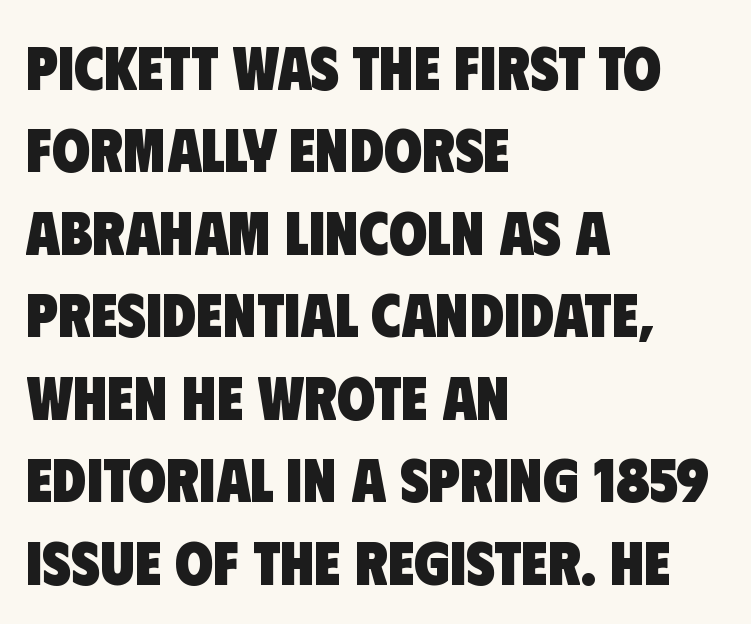
The image shows 62 px heavy, condensed sans-serif type; set left-aligned, normal line spacing (1.33x), normal letter spacing, not underlined; low stroke contrast and a large x-height.
